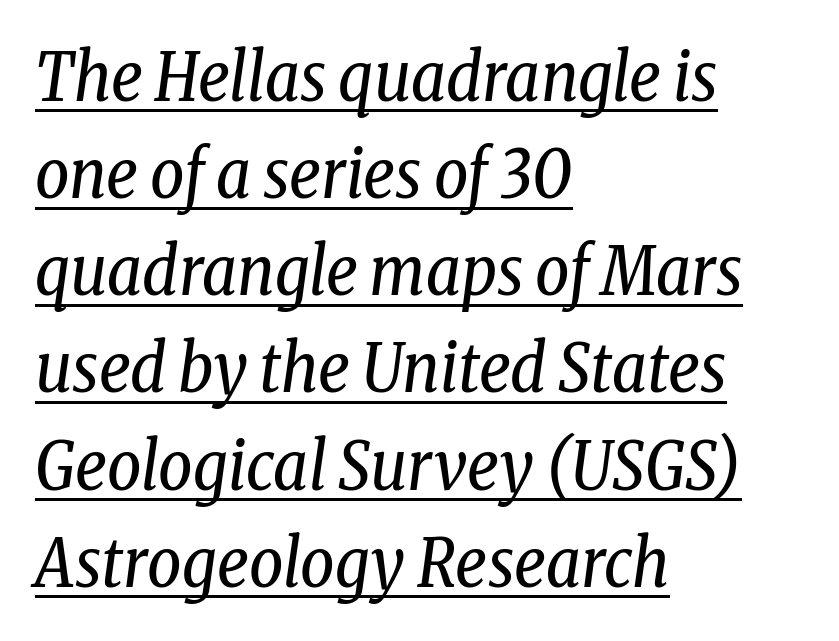
Q: Is the text bold? A: No.
Q: Is the text italic (slanted)? A: Yes, it leans right by about 8 degrees.
Q: Is the typeface a serif or a sans-serif typeface? A: Serif.
Q: Is the text underlined? A: Yes.
Q: How is the paragraph aligned? A: Left-aligned.
Q: Is the spacing between letters normal or unusually wide? A: Normal.
Q: Is the spacing between lines tight, normal or loose? A: Normal.
Q: Width (condensed, normal, or wide)? A: Condensed.
Q: Stroke contrast? A: Low.
Q: x-height? A: Medium.
Q: Monospaced? A: No.
